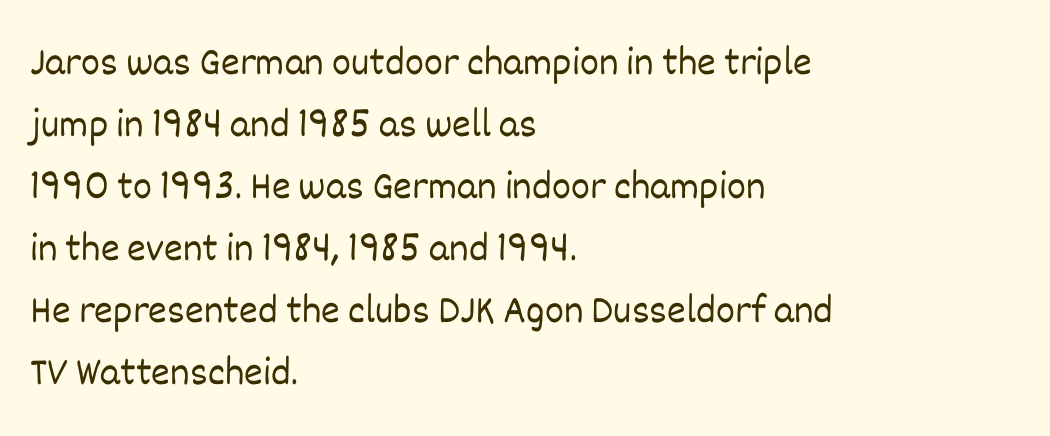
The image shows 40 px light type, upright; set left-aligned, normal line spacing (1.55x), normal letter spacing, not underlined; low stroke contrast and a large x-height.
